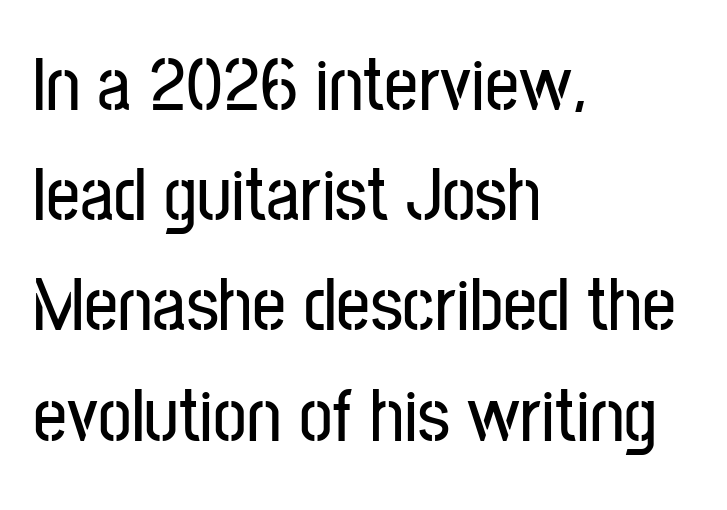
The image shows 75 px condensed sans-serif type, upright; set left-aligned, normal line spacing (1.47x), normal letter spacing, not underlined; low stroke contrast and a medium x-height.
